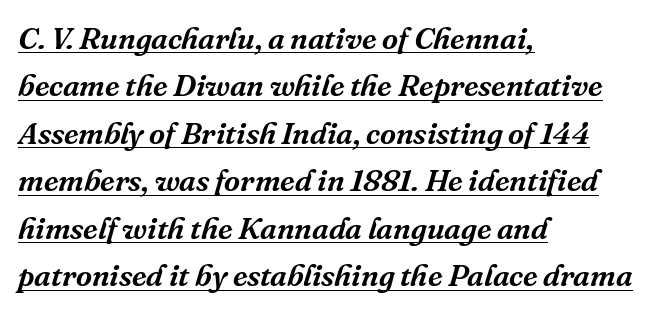
Q: Is the text italic (slanted)? A: Yes, it leans right by about 16 degrees.
Q: Is the typeface a serif or a sans-serif typeface? A: Serif.
Q: Is the text underlined? A: Yes.
Q: How is the paragraph aligned? A: Left-aligned.
Q: Is the spacing between letters normal or unusually wide? A: Normal.
Q: Is the spacing between lines tight, normal or loose? A: Normal.
Q: Width (condensed, normal, or wide)? A: Normal.
Q: Stroke contrast? A: Medium.
Q: x-height? A: Medium.
Q: Monospaced? A: No.
